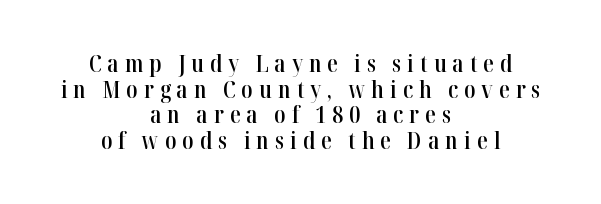
Q: Is the text bold? A: Semi-bold.
Q: Is the text italic (slanted)? A: No, it is upright.
Q: Is the text underlined? A: No.
Q: How is the paragraph aligned? A: Centered.
Q: Is the spacing between letters normal or unusually wide? A: Unusually wide.
Q: Is the spacing between lines tight, normal or loose? A: Tight.
